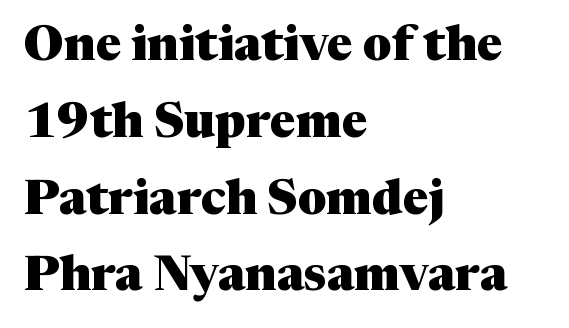
Q: Is the text bold? A: Yes.
Q: Is the text italic (slanted)? A: No, it is upright.
Q: Is the typeface a serif or a sans-serif typeface? A: Serif.
Q: Is the text underlined? A: No.
Q: How is the paragraph aligned? A: Left-aligned.
Q: Is the spacing between letters normal or unusually wide? A: Normal.
Q: Is the spacing between lines tight, normal or loose? A: Normal.
Q: Width (condensed, normal, or wide)? A: Normal.
Q: Stroke contrast? A: Medium.
Q: x-height? A: Medium.
Q: Monospaced? A: No.
